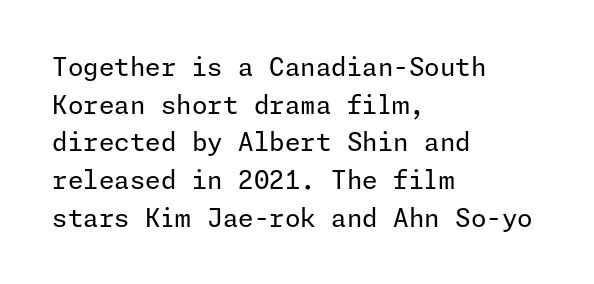
The image shows 25 px text type, upright; set left-aligned, normal line spacing (1.51x), normal letter spacing, not underlined.
